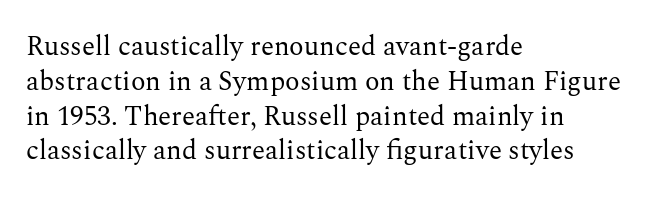
This sample keeps an unexceptional amount of space between lines. Characters remain perfectly vertical along every line. The gap between lines stays unmarked. Is this a heavy cut? Hardly; it is regular or lighter.
